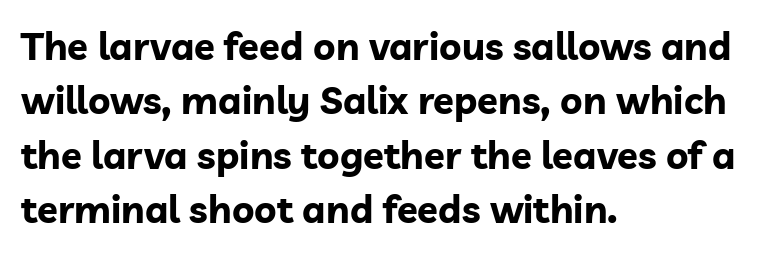
Q: Is the text bold? A: Yes.
Q: Is the text italic (slanted)? A: No, it is upright.
Q: Is the typeface a serif or a sans-serif typeface? A: Sans-serif.
Q: Is the text underlined? A: No.
Q: How is the paragraph aligned? A: Left-aligned.
Q: Is the spacing between letters normal or unusually wide? A: Normal.
Q: Is the spacing between lines tight, normal or loose? A: Normal.
Q: Width (condensed, normal, or wide)? A: Normal.
Q: Stroke contrast? A: Low.
Q: x-height? A: Medium.
Q: Monospaced? A: No.
